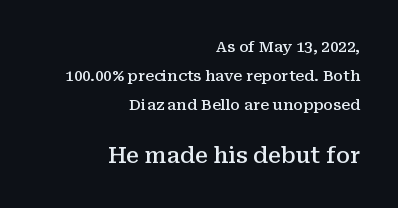
The rendering enlarges the type as you move from the upper chunk to the lower. Nobody touched the tracking dial on this one. Posture: vertical. Emphasis by weight is partial: semibold.
